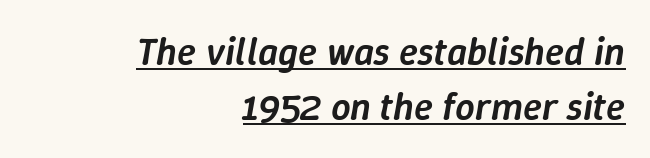
Honestly, the letter spacing is just normal — you wouldn't notice it. Beneath each row of characters lies a ruled line. Slightly chunky letters — semibold, I'd say, not full bold. Quick note: interline space is typical.
